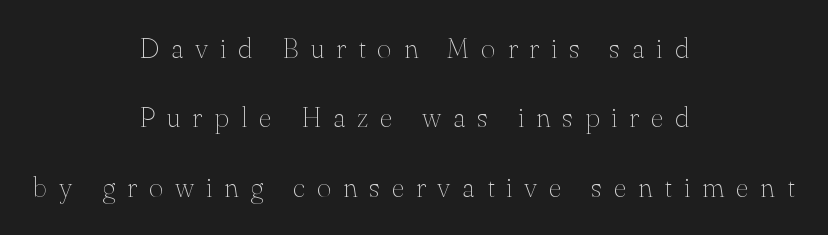
Q: Is the text bold? A: No.
Q: Is the text italic (slanted)? A: No, it is upright.
Q: Is the typeface a serif or a sans-serif typeface? A: Serif.
Q: Is the text underlined? A: No.
Q: How is the paragraph aligned? A: Centered.
Q: Is the spacing between letters normal or unusually wide? A: Unusually wide.
Q: Is the spacing between lines tight, normal or loose? A: Loose.
Q: Width (condensed, normal, or wide)? A: Normal.
Q: Stroke contrast? A: Medium.
Q: x-height? A: Small.
Q: Monospaced? A: No.
